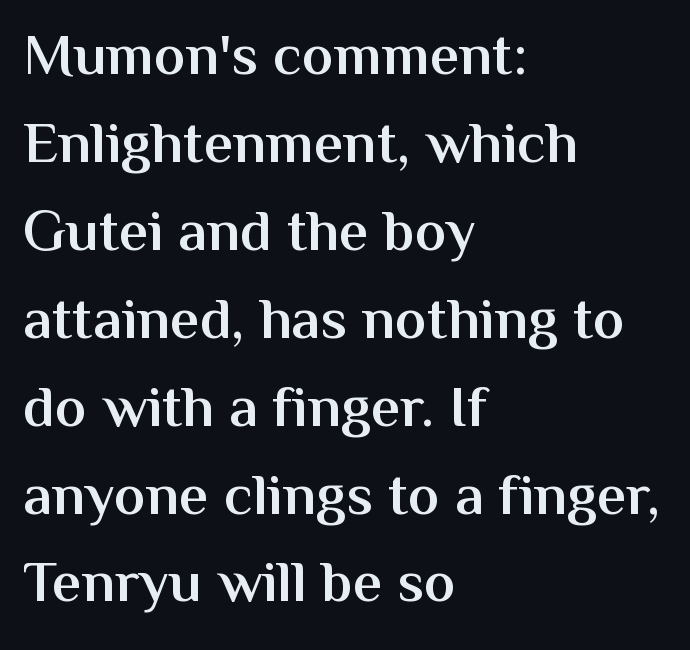
The rendering anchors every line to the left-hand side. The glyphs in this specimen are sans serif. Character widths vary here, with narrow letters taking less room than wide ones. Each glyph is drawn with semibold strokes, heavier than normal yet not fully bold.
